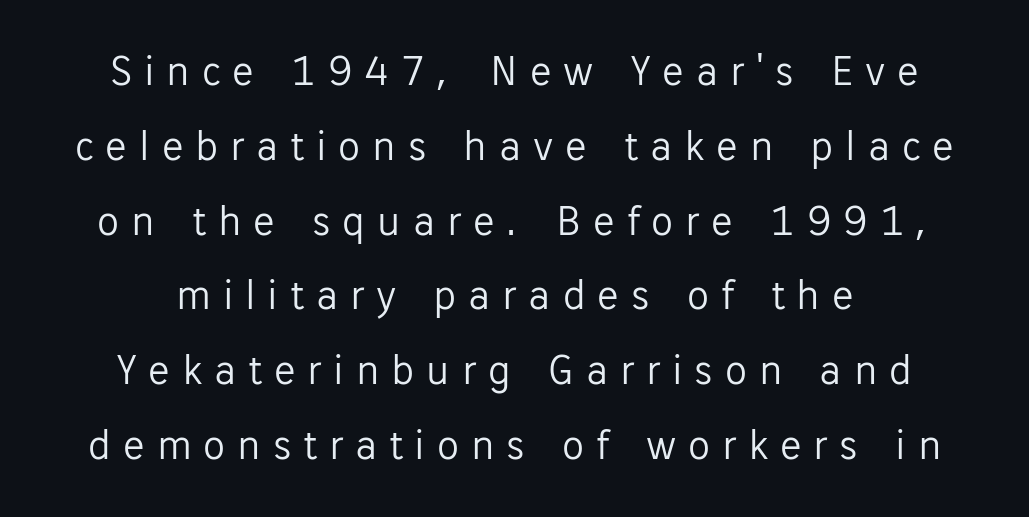
A centered setting, common on invitations and titles, is used for this passage. The glyphs in this specimen are sans serif. The strokes carry an ordinary text weight at most. Inter-character spacing is expanded well beyond the font's built-in metrics.
